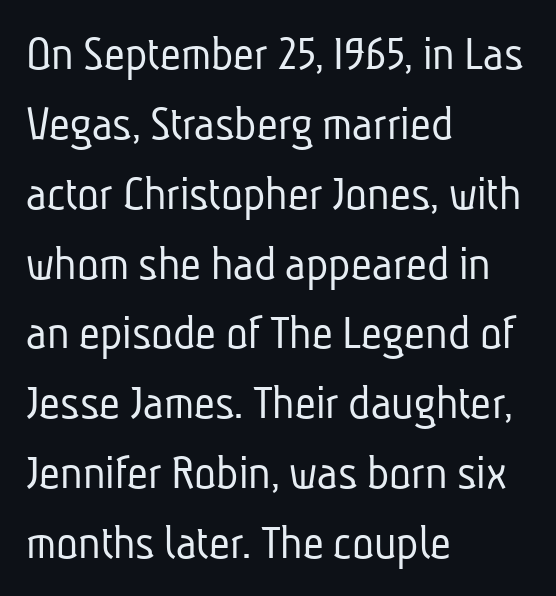
The characters are drawn with everyday or finer stroke widths. The letters advance in unequal steps, a hallmark of proportional type. Notice how the passage keeps a crisp vertical edge on the left only. A sans-serif font was chosen for this passage. What's the leading like? Ordinary, nothing unusual. Letter spacing: default.
